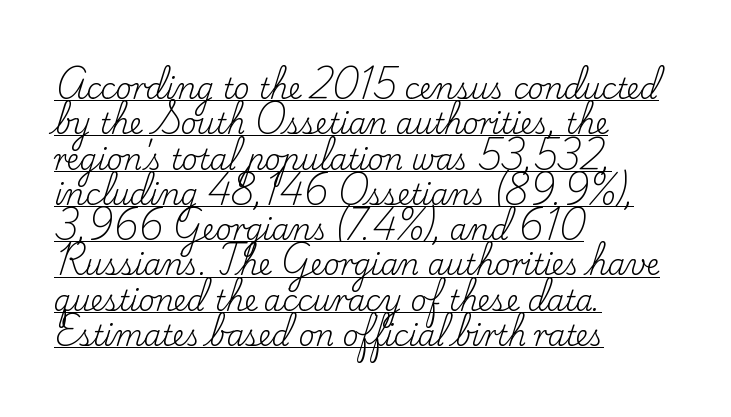
The image shows 28 px regular-weight serif type; set left-aligned, normal line spacing (1.26x), normal letter spacing, underlined; low stroke contrast and a small x-height.
